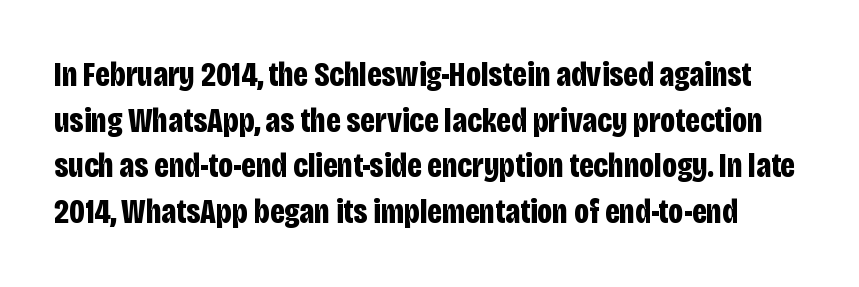
Q: Is the text bold? A: Yes.
Q: Is the text italic (slanted)? A: No, it is upright.
Q: Is the typeface a serif or a sans-serif typeface? A: Sans-serif.
Q: Is the text underlined? A: No.
Q: Is the spacing between letters normal or unusually wide? A: Normal.
Q: Is the spacing between lines tight, normal or loose? A: Normal.
Q: Width (condensed, normal, or wide)? A: Condensed.
Q: Stroke contrast? A: Low.
Q: x-height? A: Large.
Q: Monospaced? A: No.
